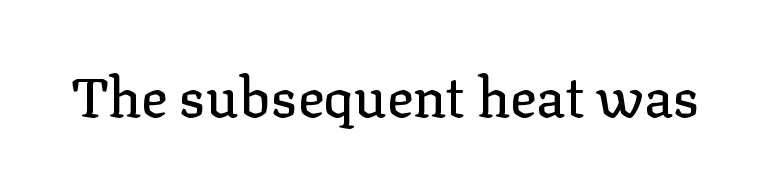
The image shows 55 px serif type, upright; set normal letter spacing, not underlined; low stroke contrast and a medium x-height.
